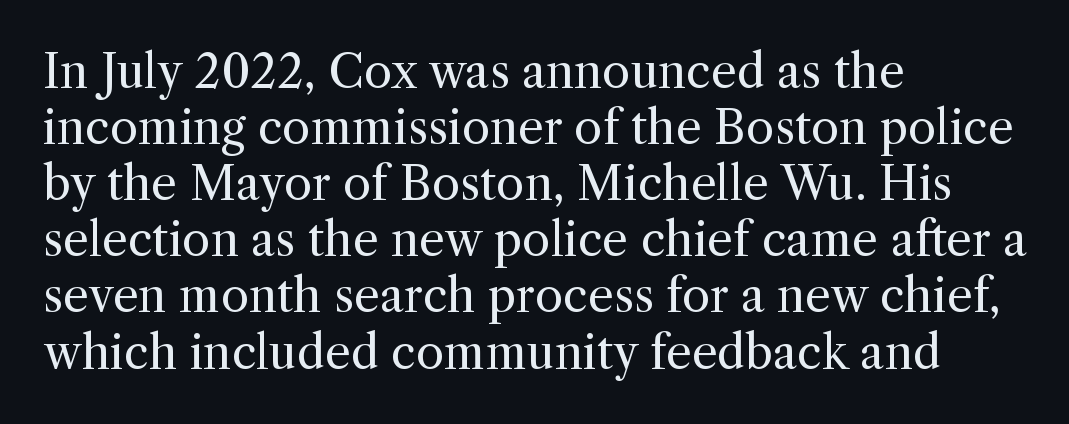
The image shows 46 px regular-weight serif type, upright; set left-aligned, line spacing 1.22x, normal letter spacing, not underlined; a medium x-height.
